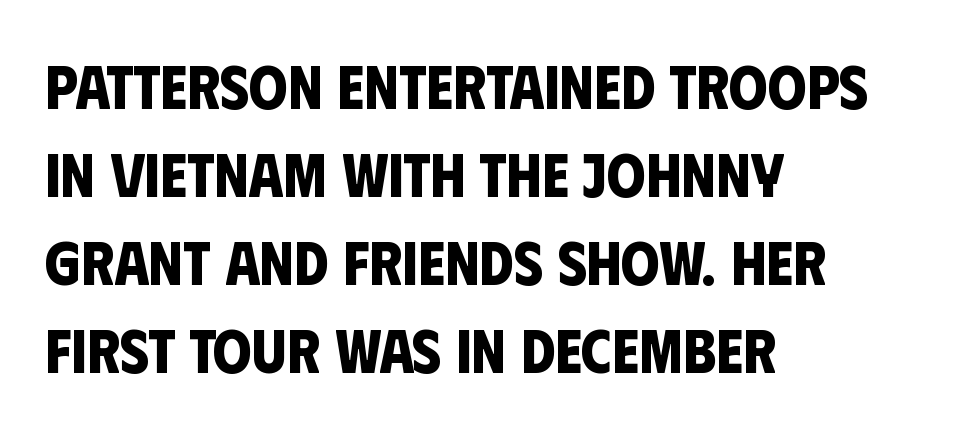
Typographically, this falls in the sans-serif category. Thick stems and heavy bowls — unmistakably bold. Proportional: the letters do not fall into vertical columns. Horizontal bands of white between lines are of average thickness. Lines of text with bare space underneath. This sample is left-justified, so line endings fall wherever the words run out.
